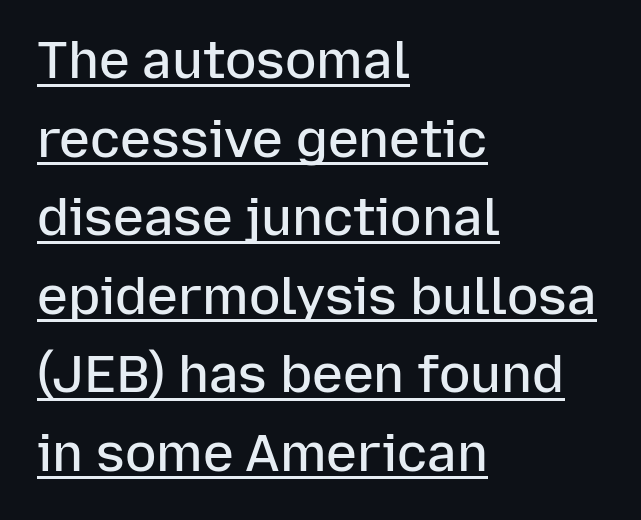
Varying glyph widths throughout — classic text-font behaviour. Every letter is mildly thick-stroked: semibold rather than bold. What stands out about the letter spacing? Nothing — it is the standard amount. Reading down the block, your eye returns to a fixed left position each line. Whoever set this chose a conventional vertical rhythm. The letters stand upright; this is a roman face.
